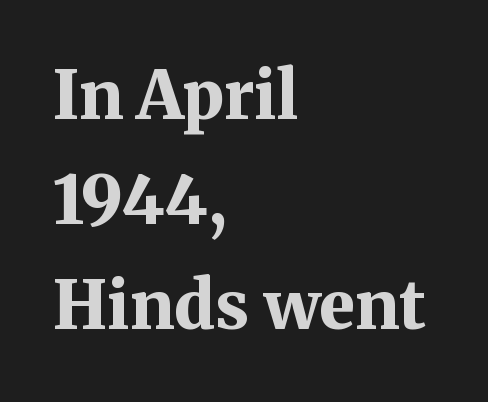
{"serif": "yes", "italic": "no", "bold": "yes", "weight": "bold", "width": "normal", "stroke_contrast": "medium", "x_height": "medium", "monospaced": "no", "underline": "no", "align": "left", "line_spacing": "normal", "line_spacing_ratio": 1.57, "letter_spacing": "normal", "letter_spacing_em": 0.0, "glyph_px": 67}
